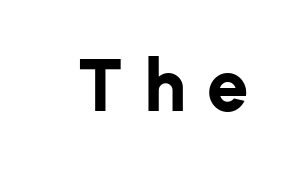
Nobody drew a line under any word here. Letterform terminals end flat and unadorned throughout the passage. These lines are rendered in a variable-pitch font. In terms of weight, the rendering is a true, heavy bold.
